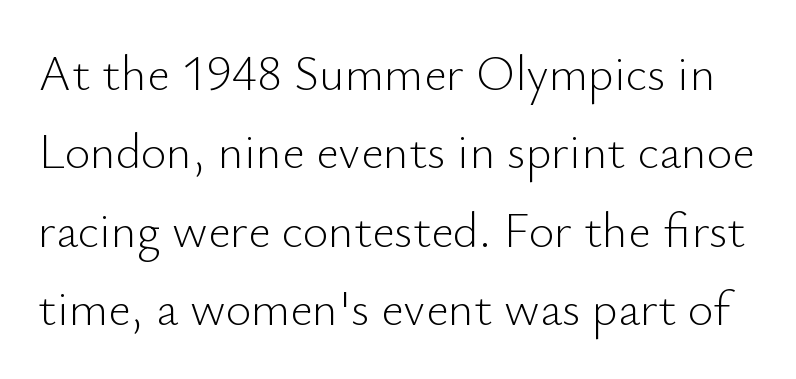
Q: Is the text bold? A: No.
Q: Is the text italic (slanted)? A: No, it is upright.
Q: Is the typeface a serif or a sans-serif typeface? A: Sans-serif.
Q: Is the text underlined? A: No.
Q: Is the spacing between letters normal or unusually wide? A: Normal.
Q: Is the spacing between lines tight, normal or loose? A: Normal.
Q: Width (condensed, normal, or wide)? A: Normal.
Q: Stroke contrast? A: Low.
Q: x-height? A: Small.
Q: Monospaced? A: No.
